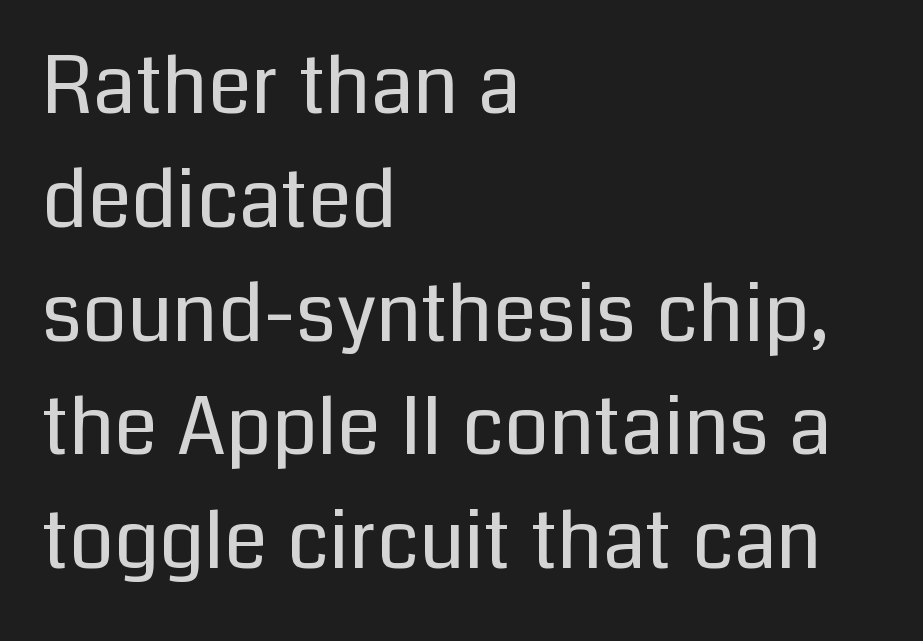
Q: Is the text bold? A: No.
Q: Is the text italic (slanted)? A: No, it is upright.
Q: Is the typeface a serif or a sans-serif typeface? A: Sans-serif.
Q: Is the text underlined? A: No.
Q: How is the paragraph aligned? A: Left-aligned.
Q: Is the spacing between letters normal or unusually wide? A: Normal.
Q: Is the spacing between lines tight, normal or loose? A: Normal.
Q: Width (condensed, normal, or wide)? A: Normal.
Q: Stroke contrast? A: Low.
Q: x-height? A: Medium.
Q: Monospaced? A: No.
